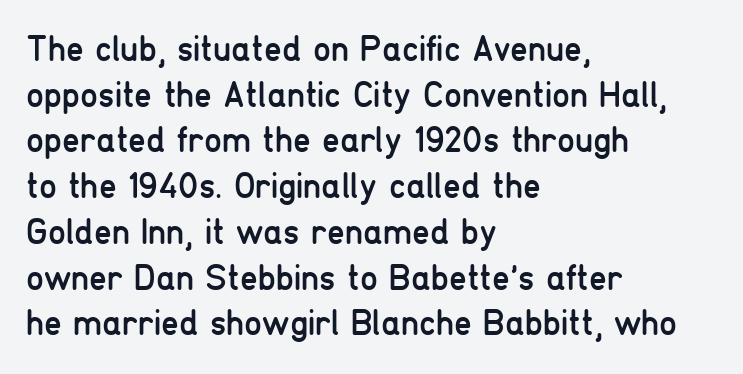
The image shows 36 px regular-weight, condensed sans-serif type, upright; set left-aligned, normal line spacing (1.27x), normal letter spacing, not underlined; low stroke contrast and a medium x-height.
